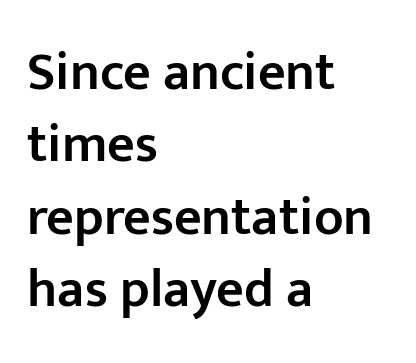
The image shows 54 px semibold sans-serif type, upright; set left-aligned, normal line spacing (1.34x), normal letter spacing, not underlined; low stroke contrast and a medium x-height.
